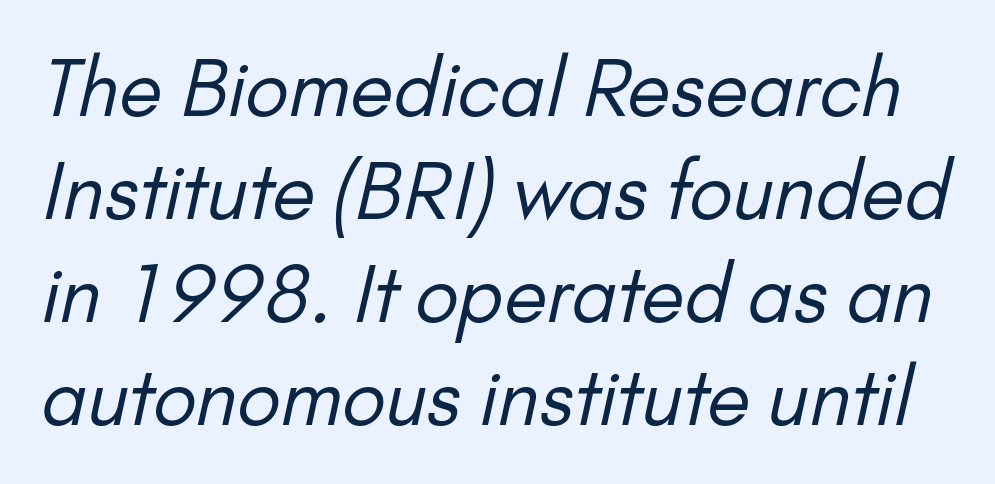
Q: Is the text bold? A: No.
Q: Is the typeface a serif or a sans-serif typeface? A: Sans-serif.
Q: Is the text underlined? A: No.
Q: Is the spacing between letters normal or unusually wide? A: Normal.
Q: Is the spacing between lines tight, normal or loose? A: Normal.
Q: Width (condensed, normal, or wide)? A: Normal.
Q: Stroke contrast? A: Low.
Q: x-height? A: Small.
Q: Monospaced? A: No.
